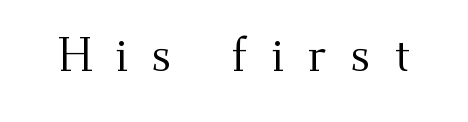
Compared with typical body copy, the letter spacing here is much looser. The words here are not underlined. Each letter keeps its own natural width here, so spacing adapts to shape. The face used here is seriffed, in the tradition of book romans.
